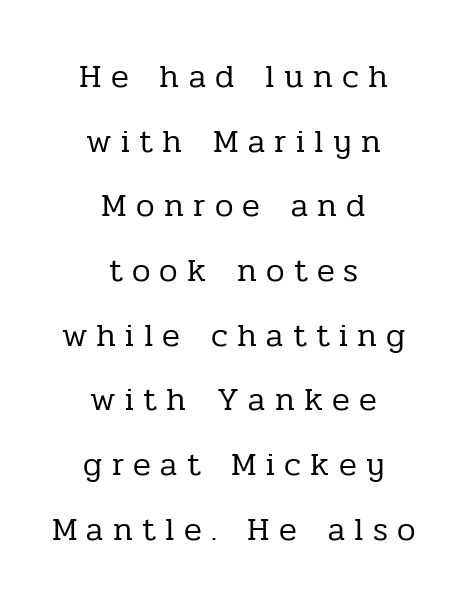
Q: Is the text bold? A: No.
Q: Is the text italic (slanted)? A: No, it is upright.
Q: Is the typeface a serif or a sans-serif typeface? A: Serif.
Q: Is the text underlined? A: No.
Q: How is the paragraph aligned? A: Centered.
Q: Is the spacing between letters normal or unusually wide? A: Unusually wide.
Q: Is the spacing between lines tight, normal or loose? A: Loose.
Q: Width (condensed, normal, or wide)? A: Normal.
Q: Stroke contrast? A: Low.
Q: x-height? A: Medium.
Q: Monospaced? A: No.
